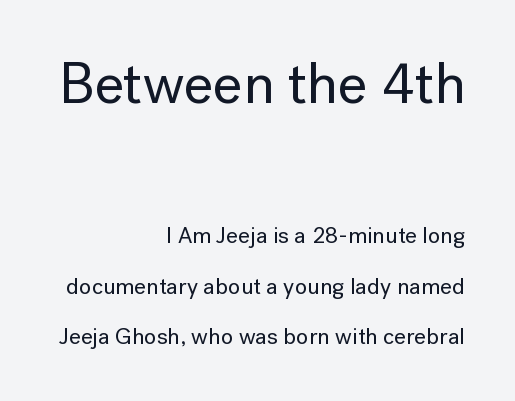
Q: Is the text italic (slanted)? A: No, it is upright.
Q: Is the typeface a serif or a sans-serif typeface? A: Sans-serif.
Q: Is the text underlined? A: No.
Q: How is the paragraph aligned? A: Right-aligned.
Q: Is the spacing between letters normal or unusually wide? A: Normal.
Q: Is the spacing between lines tight, normal or loose? A: Loose.
Q: Which block of text is set in a larger size, the first (top) or the second (bottom)? A: The first (top) one.
Q: Width (condensed, normal, or wide)? A: Normal.
Q: Stroke contrast? A: Low.
Q: x-height? A: Medium.
Q: Monospaced? A: No.
